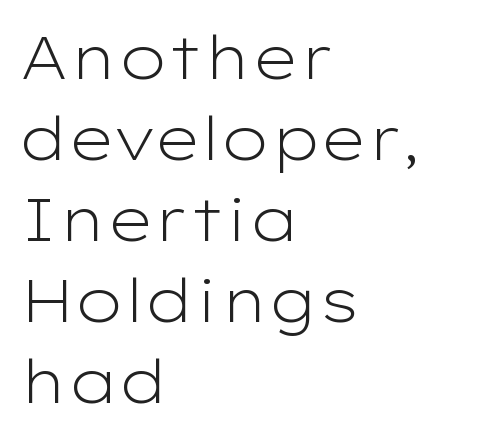
Look at the tracking — it's just the regular setting, nothing added. Nope, not italic — everything's standing straight. The specimen omits any rule beneath the text block's lines. The letters advance in unequal steps, a hallmark of proportional type. Stroke thickness stays within the range of a standard reading face or lighter.
